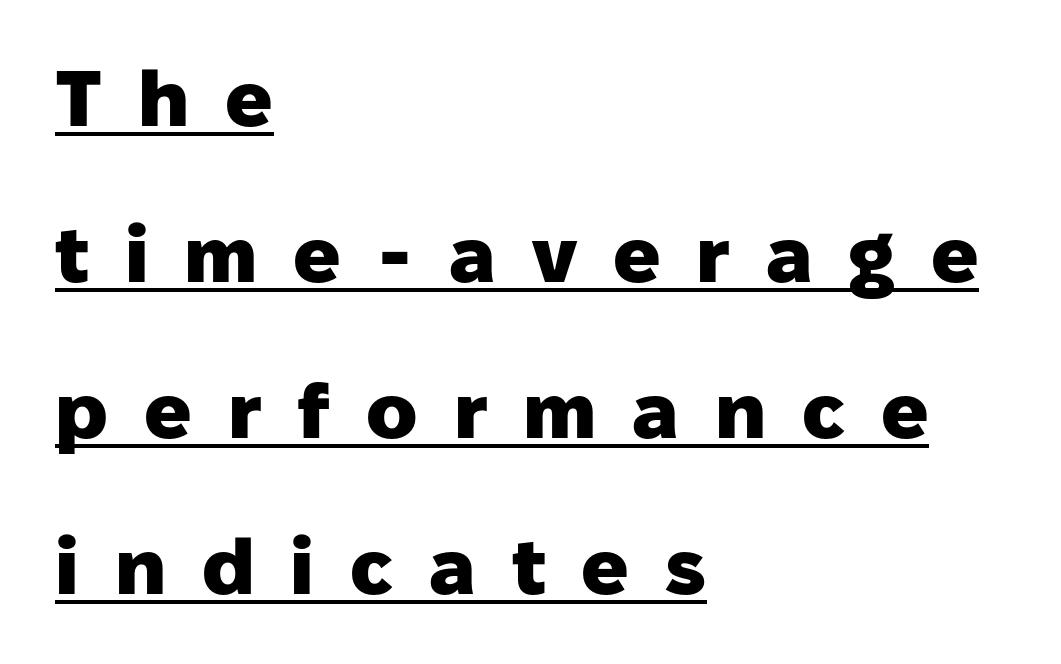
{"serif": "no", "italic": "no", "bold": "yes", "weight": "heavy", "width": "normal", "stroke_contrast": "low", "x_height": "medium", "monospaced": "no", "underline": "yes", "align": "left", "line_spacing": "loose", "line_spacing_ratio": 2.0, "letter_spacing": "wide", "letter_spacing_em": 0.46, "glyph_px": 78}
